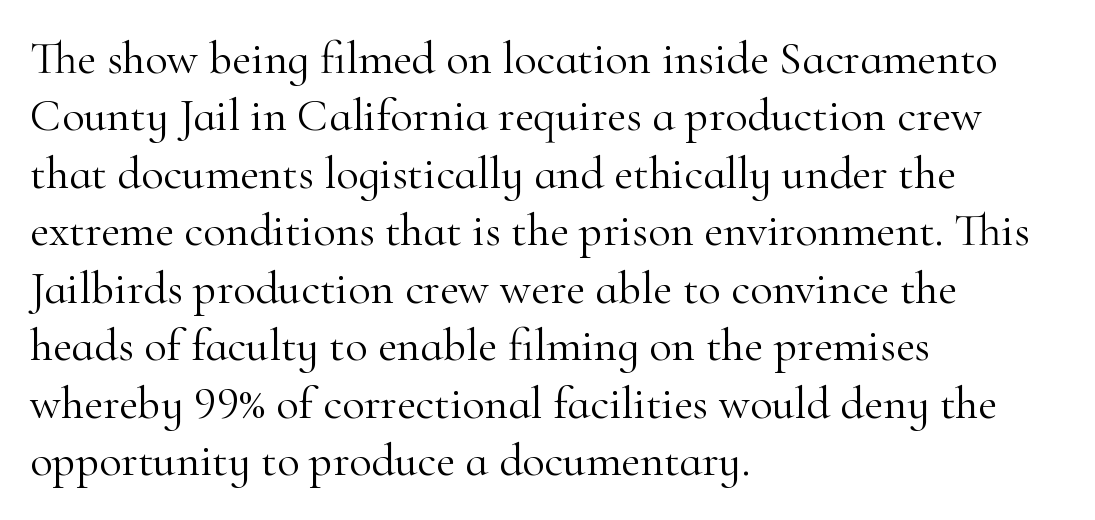
Q: Is the text bold? A: No.
Q: Is the text italic (slanted)? A: No, it is upright.
Q: Is the typeface a serif or a sans-serif typeface? A: Serif.
Q: Is the text underlined? A: No.
Q: How is the paragraph aligned? A: Left-aligned.
Q: Is the spacing between letters normal or unusually wide? A: Normal.
Q: Is the spacing between lines tight, normal or loose? A: Normal.
Q: Width (condensed, normal, or wide)? A: Normal.
Q: Stroke contrast? A: High.
Q: x-height? A: Small.
Q: Monospaced? A: No.
